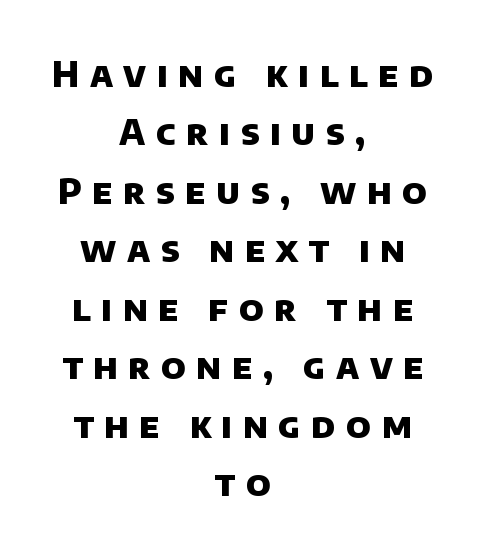
{"serif": "no", "bold": "yes", "weight": "heavy", "width": "normal", "stroke_contrast": "low", "x_height": "large", "monospaced": "no", "underline": "no", "align": "center", "line_spacing": "normal", "line_spacing_ratio": 1.67, "letter_spacing": "wide", "letter_spacing_em": 0.3, "glyph_px": 35}
